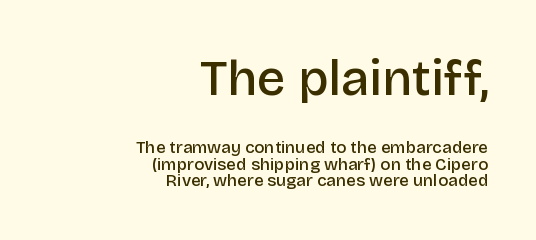
{"serif": "no", "italic": "no", "bold": "semi", "weight": "semibold", "width": "normal", "stroke_contrast": "low", "x_height": "large", "monospaced": "no", "underline": "no", "align": "right", "line_spacing": "tight", "line_spacing_ratio": 0.98, "letter_spacing": "normal", "letter_spacing_em": 0.0, "larger_block": "first", "size_ratio": 2.94, "glyph_px": 50}
